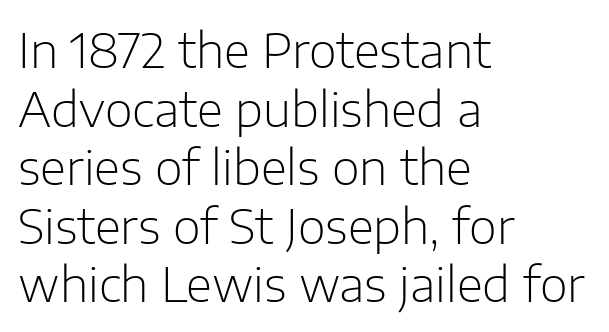
The image shows 48 px light sans-serif type, upright; set left-aligned, line spacing 1.22x, normal letter spacing, not underlined; low stroke contrast and a medium x-height.
